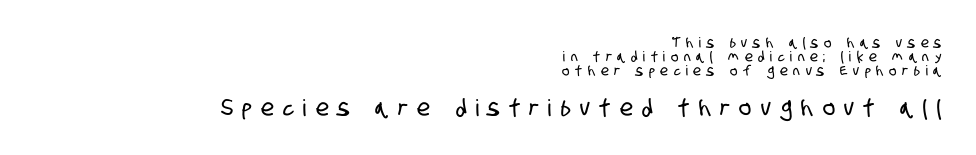
{"underline": "no", "align": "right", "line_spacing": "tight", "line_spacing_ratio": 1.01, "letter_spacing": "wide", "letter_spacing_em": 0.41, "larger_block": "second", "size_ratio": 1.64, "glyph_px": 23}
